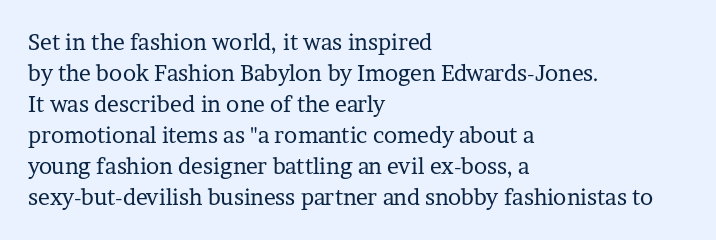
Q: Is the text bold? A: No.
Q: Is the text italic (slanted)? A: No, it is upright.
Q: Is the text underlined? A: No.
Q: How is the paragraph aligned? A: Left-aligned.
Q: Is the spacing between letters normal or unusually wide? A: Normal.
Q: Is the spacing between lines tight, normal or loose? A: Normal.
